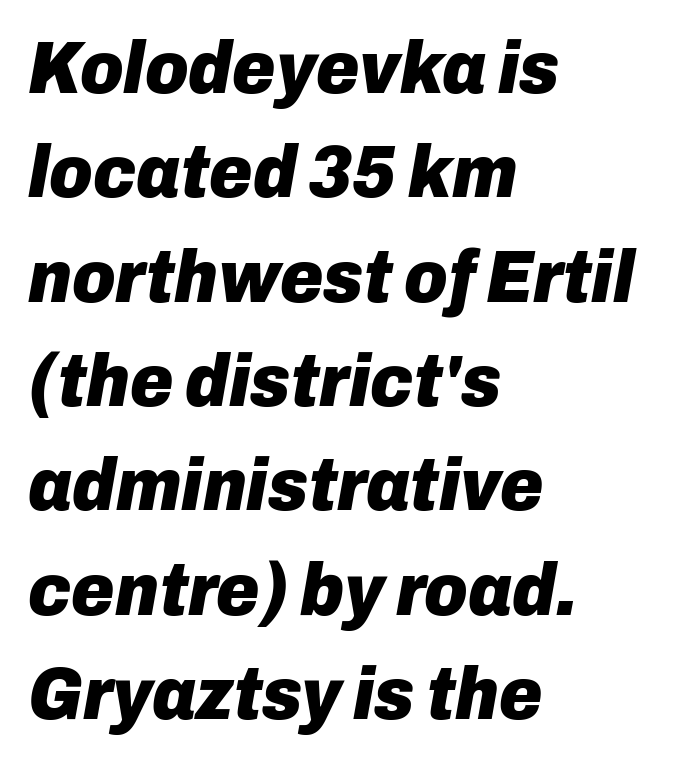
Q: Is the text bold? A: Yes.
Q: Is the text italic (slanted)? A: Yes, it leans right by about 10 degrees.
Q: Is the text underlined? A: No.
Q: How is the paragraph aligned? A: Left-aligned.
Q: Is the spacing between letters normal or unusually wide? A: Normal.
Q: Is the spacing between lines tight, normal or loose? A: Normal.
Q: Width (condensed, normal, or wide)? A: Normal.
Q: Stroke contrast? A: Low.
Q: x-height? A: Medium.
Q: Monospaced? A: No.
